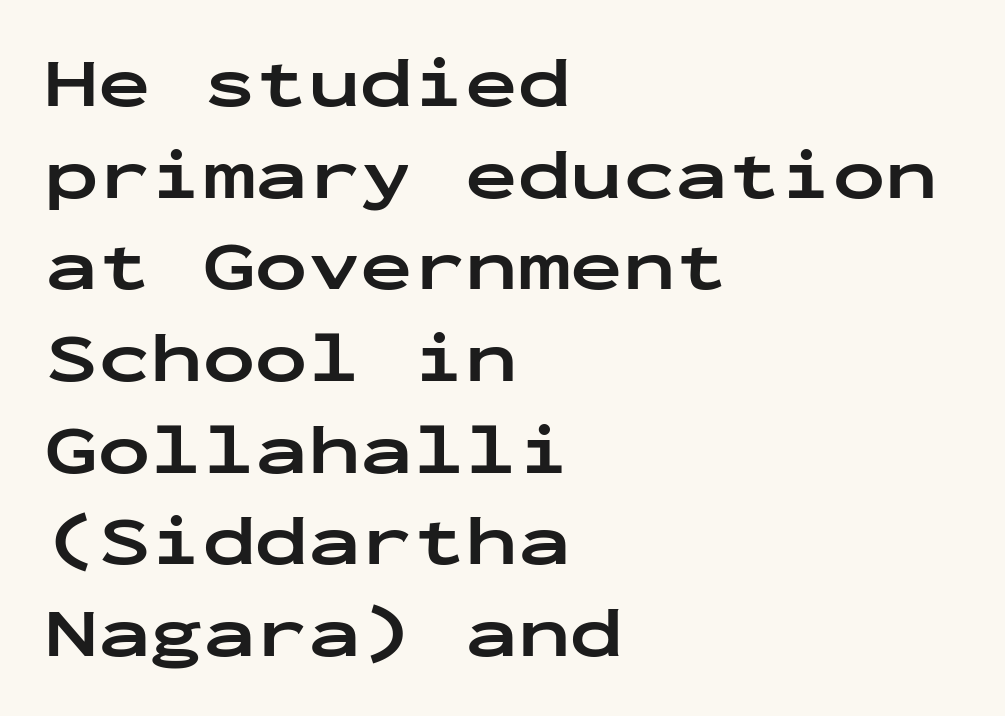
{"serif": "no", "italic": "no", "bold": "yes", "weight": "bold", "width": "wide", "stroke_contrast": "low", "x_height": "medium", "monospaced": "yes", "underline": "no", "align": "left", "line_spacing": "normal", "line_spacing_ratio": 1.31, "letter_spacing": "normal", "letter_spacing_em": 0.0, "glyph_px": 70}
